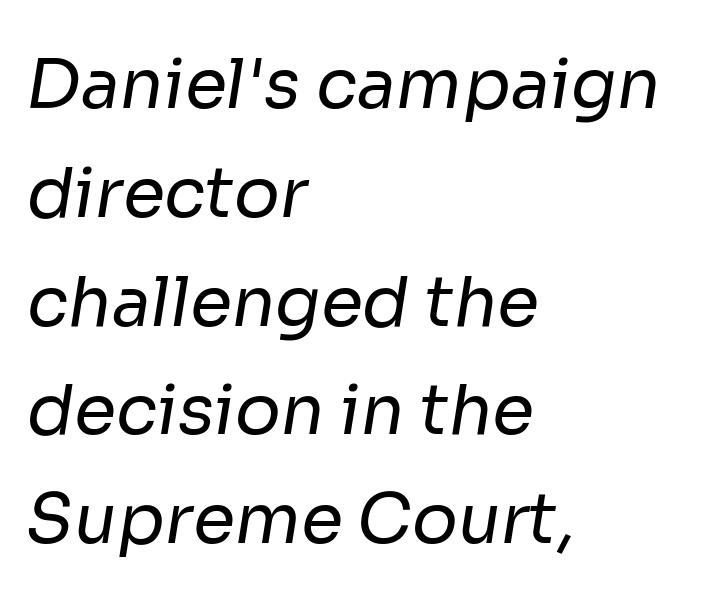
These lines are composed in type without serifs. A quiet, ordinary-to-light weight characterises the typeface. Default kerning and tracking; the words read as compact shapes. Regarding leading, the lines here are spaced in the standard way.
